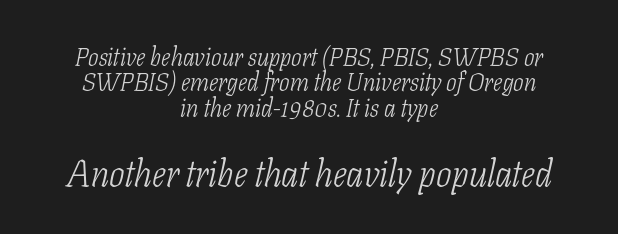
{"serif": "yes", "italic": "yes", "lean": "right", "slant_degrees": 11, "bold": "no", "weight": "light", "width": "condensed", "stroke_contrast": "low", "x_height": "medium", "monospaced": "no", "underline": "no", "align": "center", "line_spacing": "tight", "line_spacing_ratio": 1.02, "letter_spacing": "normal", "letter_spacing_em": 0.0, "larger_block": "second", "size_ratio": 1.48, "glyph_px": 37}
